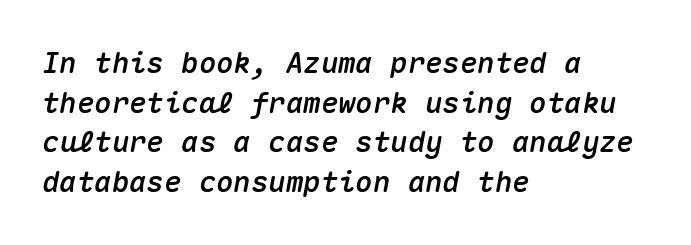
The image shows 29 px text type, italic (leaning right), monospaced; set left-aligned, normal line spacing (1.37x), normal letter spacing, not underlined; medium stroke contrast and a medium x-height.
